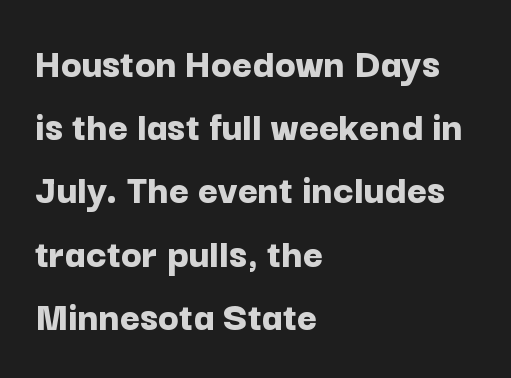
{"serif": "no", "italic": "no", "bold": "yes", "weight": "bold", "width": "normal", "stroke_contrast": "low", "x_height": "medium", "monospaced": "no", "underline": "no", "align": "left", "line_spacing": "normal", "line_spacing_ratio": 1.47, "letter_spacing": "normal", "letter_spacing_em": 0.0, "glyph_px": 43}
